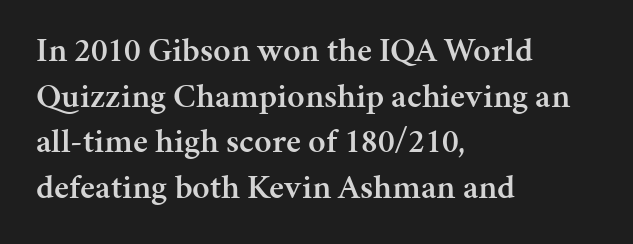
{"serif": "yes", "italic": "no", "bold": "semi", "weight": "semibold", "width": "normal", "stroke_contrast": "medium", "x_height": "medium", "monospaced": "no", "underline": "no", "align": "left", "line_spacing": "normal", "line_spacing_ratio": 1.34, "letter_spacing": "normal", "letter_spacing_em": 0.0, "glyph_px": 34}
